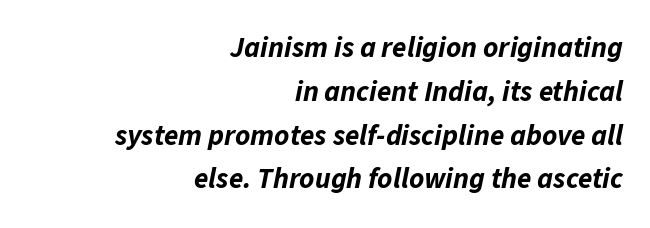
{"italic": "yes", "lean": "right", "slant_degrees": 11, "bold": "yes", "weight": "bold", "width": "normal", "stroke_contrast": "low", "x_height": "medium", "monospaced": "no", "underline": "no", "align": "right", "line_spacing": "normal", "line_spacing_ratio": 1.51, "letter_spacing": "normal", "letter_spacing_em": 0.0, "glyph_px": 29}
